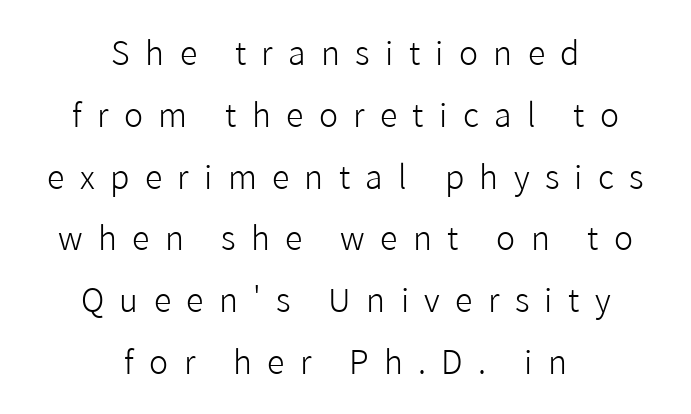
{"serif": "no", "italic": "no", "bold": "no", "weight": "light", "width": "normal", "stroke_contrast": "low", "x_height": "medium", "monospaced": "no", "underline": "no", "align": "center", "line_spacing": "loose", "line_spacing_ratio": 1.93, "letter_spacing": "wide", "letter_spacing_em": 0.48, "glyph_px": 32}
